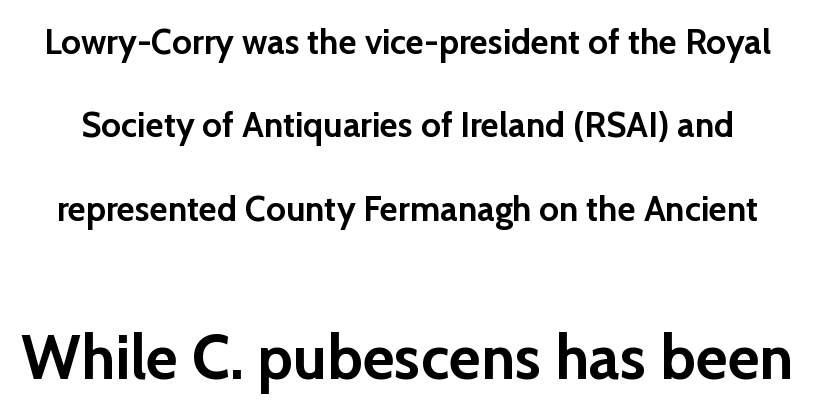
{"serif": "no", "italic": "no", "bold": "yes", "weight": "semibold", "width": "normal", "stroke_contrast": "low", "x_height": "medium", "monospaced": "no", "underline": "no", "line_spacing": "loose", "line_spacing_ratio": 2.38, "letter_spacing": "normal", "letter_spacing_em": 0.0, "larger_block": "second", "size_ratio": 1.77, "glyph_px": 62}
